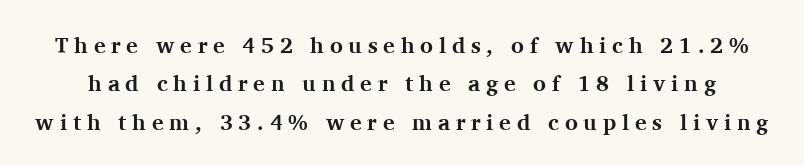
{"italic": "no", "bold": "yes", "underline": "no", "line_spacing_ratio": 1.74, "letter_spacing": "wide", "letter_spacing_em": 0.26, "glyph_px": 22}
